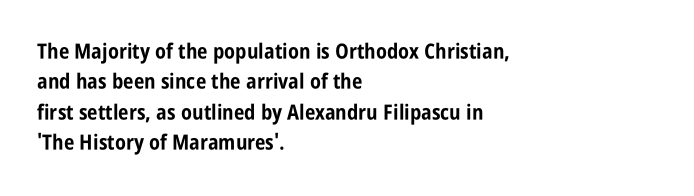
Q: Is the text bold? A: Yes.
Q: Is the text italic (slanted)? A: No, it is upright.
Q: Is the text underlined? A: No.
Q: How is the paragraph aligned? A: Left-aligned.
Q: Is the spacing between letters normal or unusually wide? A: Normal.
Q: Is the spacing between lines tight, normal or loose? A: Normal.
